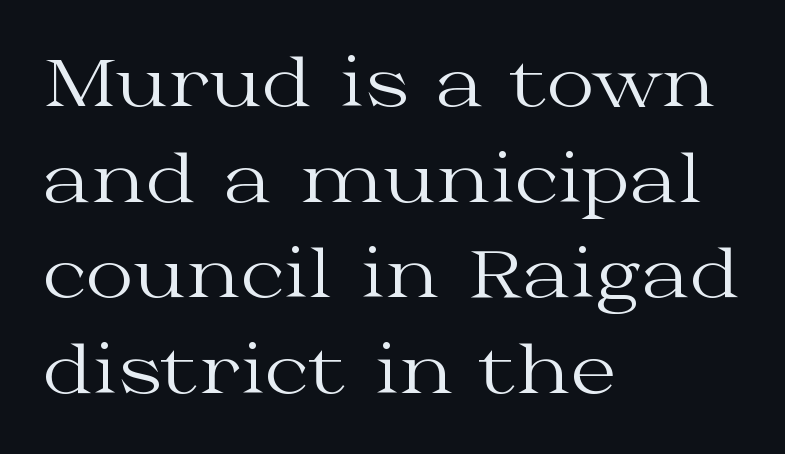
{"serif": "yes", "italic": "no", "bold": "no", "weight": "regular", "width": "wide", "stroke_contrast": "medium", "x_height": "medium", "monospaced": "no", "underline": "no", "align": "left", "line_spacing": "normal", "line_spacing_ratio": 1.45, "letter_spacing": "normal", "letter_spacing_em": 0.0, "glyph_px": 66}
